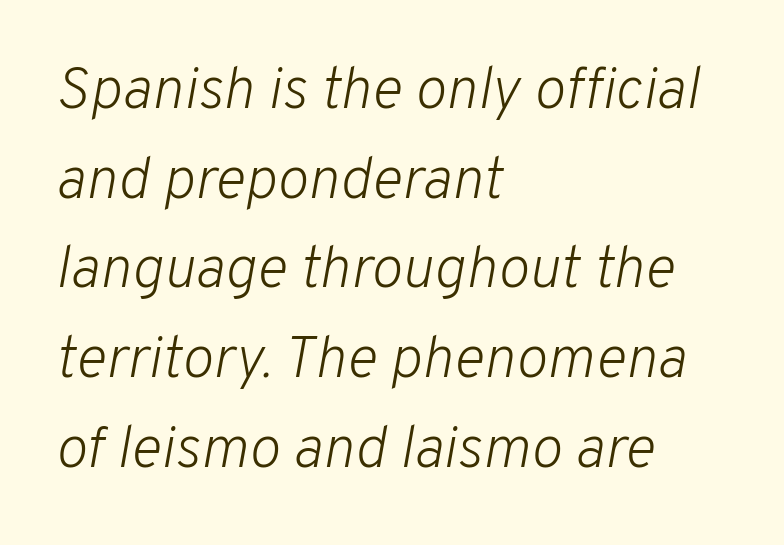
Q: Is the text bold? A: No.
Q: Is the text italic (slanted)? A: Yes, it leans right by about 10 degrees.
Q: Is the text underlined? A: No.
Q: How is the paragraph aligned? A: Left-aligned.
Q: Is the spacing between letters normal or unusually wide? A: Normal.
Q: Is the spacing between lines tight, normal or loose? A: Normal.
Q: Width (condensed, normal, or wide)? A: Normal.
Q: Stroke contrast? A: Low.
Q: x-height? A: Medium.
Q: Monospaced? A: No.
